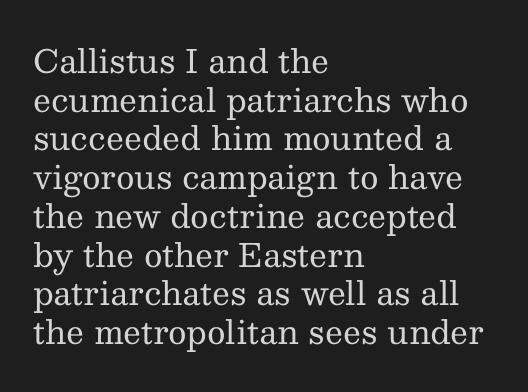
This is roman type, the default non-slanted kind. Varying glyph widths throughout — classic text-font behaviour. One-word summary of the alignment: left. The font family rendered here belongs to the serif group.
